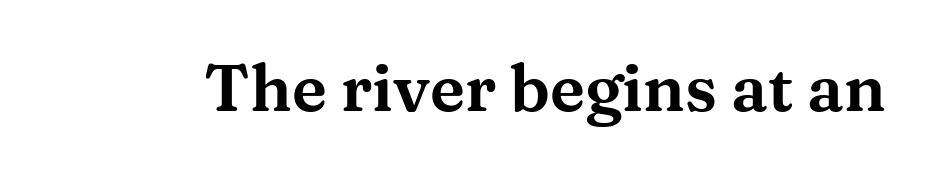
The image shows 65 px wide serif type, upright; set normal letter spacing, not underlined; medium stroke contrast and a medium x-height.
